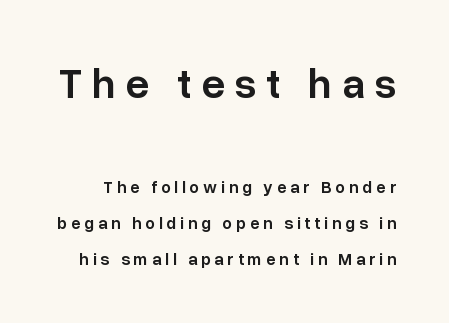
Q: Is the text bold? A: Semi-bold.
Q: Is the text italic (slanted)? A: No, it is upright.
Q: Is the typeface a serif or a sans-serif typeface? A: Sans-serif.
Q: Is the text underlined? A: No.
Q: Is the spacing between letters normal or unusually wide? A: Unusually wide.
Q: Is the spacing between lines tight, normal or loose? A: Loose.
Q: Which block of text is set in a larger size, the first (top) or the second (bottom)? A: The first (top) one.
Q: Width (condensed, normal, or wide)? A: Normal.
Q: Stroke contrast? A: Low.
Q: x-height? A: Medium.
Q: Monospaced? A: No.
